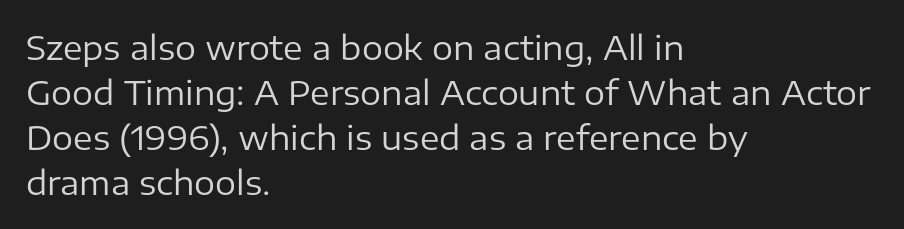
The image shows 33 px regular-weight sans-serif type, upright; set left-aligned, normal line spacing (1.36x), normal letter spacing, not underlined; low stroke contrast and a medium x-height.
